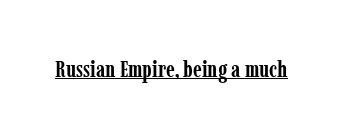
Heavy, bold letterforms. A rule runs beneath these lines of type. The type is set solid horizontally, with unmodified tracking. The lettering stays uniformly vertical, giving the passage a roman look.
